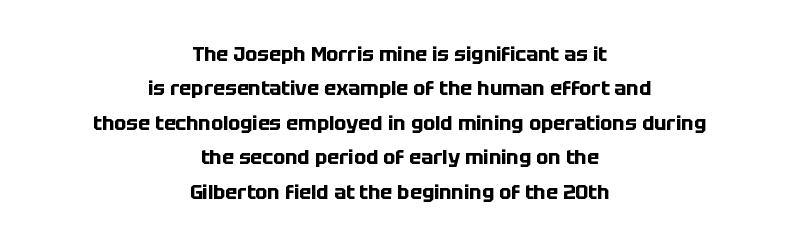
Q: Is the text bold? A: Yes.
Q: Is the text italic (slanted)? A: No, it is upright.
Q: Is the text underlined? A: No.
Q: How is the paragraph aligned? A: Centered.
Q: Is the spacing between letters normal or unusually wide? A: Normal.
